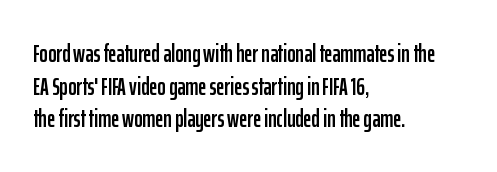
Q: Is the text italic (slanted)? A: No, it is upright.
Q: Is the text underlined? A: No.
Q: How is the paragraph aligned? A: Left-aligned.
Q: Is the spacing between letters normal or unusually wide? A: Normal.
Q: Is the spacing between lines tight, normal or loose? A: Normal.
